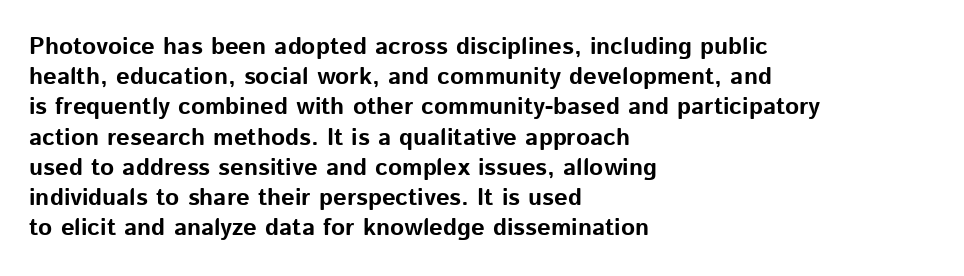
Q: Is the text bold? A: Yes.
Q: Is the text italic (slanted)? A: No, it is upright.
Q: Is the text underlined? A: No.
Q: How is the paragraph aligned? A: Left-aligned.
Q: Is the spacing between letters normal or unusually wide? A: Normal.
Q: Is the spacing between lines tight, normal or loose? A: Normal.
